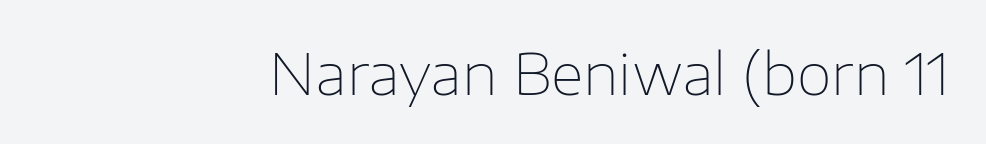
{"serif": "no", "italic": "no", "bold": "no", "weight": "thin", "width": "normal", "stroke_contrast": "low", "x_height": "medium", "monospaced": "no", "underline": "no", "align": "right", "letter_spacing": "normal", "letter_spacing_em": 0.0, "glyph_px": 57}
